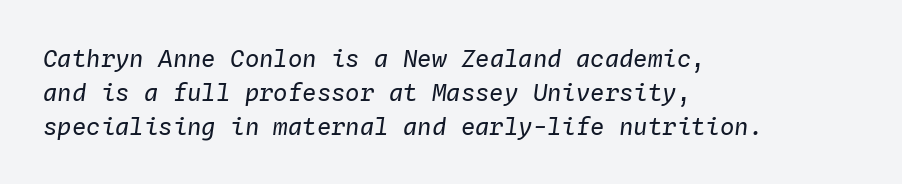
Q: Is the text bold? A: No.
Q: Is the text italic (slanted)? A: Yes, it leans right by about 4 degrees.
Q: Is the text underlined? A: No.
Q: How is the paragraph aligned? A: Left-aligned.
Q: Is the spacing between letters normal or unusually wide? A: Normal.
Q: Is the spacing between lines tight, normal or loose? A: Normal.
